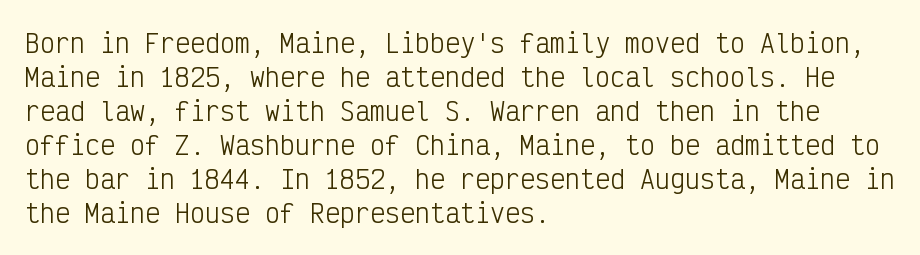
A normal amount of white space separates one row of letters from the next. Honestly, the letter spacing is just normal — you wouldn't notice it. The font's upright variant was chosen for this text. Is this a heavy cut? Hardly; it is regular or lighter. Caption: multi-line text, flush left, ragged right.
